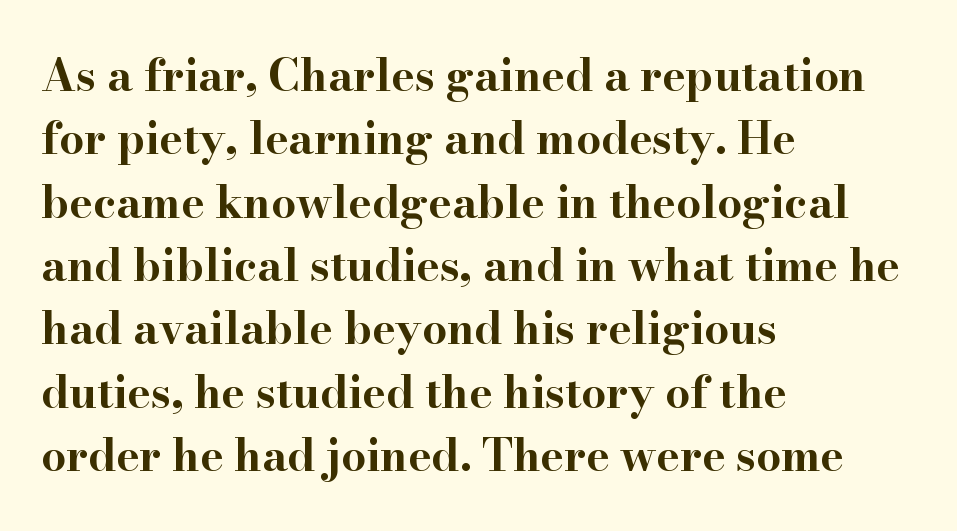
The image shows 44 px bold, wide serif type, upright; set left-aligned, normal line spacing (1.44x), normal letter spacing, not underlined; high stroke contrast and a small x-height.
